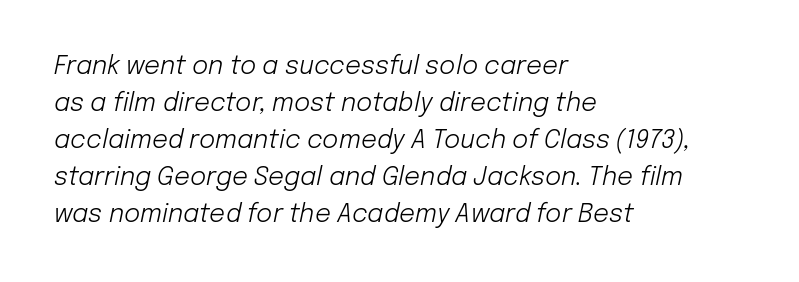
The image shows 25 px text type, italic (leaning right); set left-aligned, normal line spacing (1.48x), normal letter spacing, not underlined.
